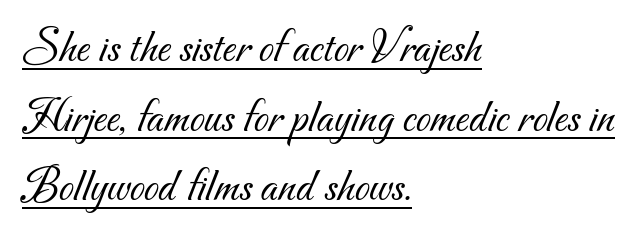
The image shows 48 px light sans-serif type; set left-aligned, normal line spacing (1.45x), normal letter spacing, underlined; medium stroke contrast and a small x-height.
